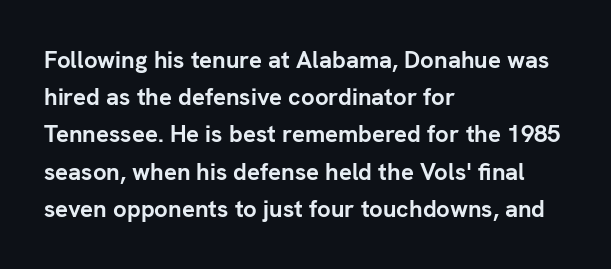
The passage shown has conventional tracking throughout. Underline: absent. The lines in this sample share a left origin and differ only in where they stop. These lines carry a lot of weight — the face is fully bold. Leading: standard. Characters remain perfectly vertical along every line.
